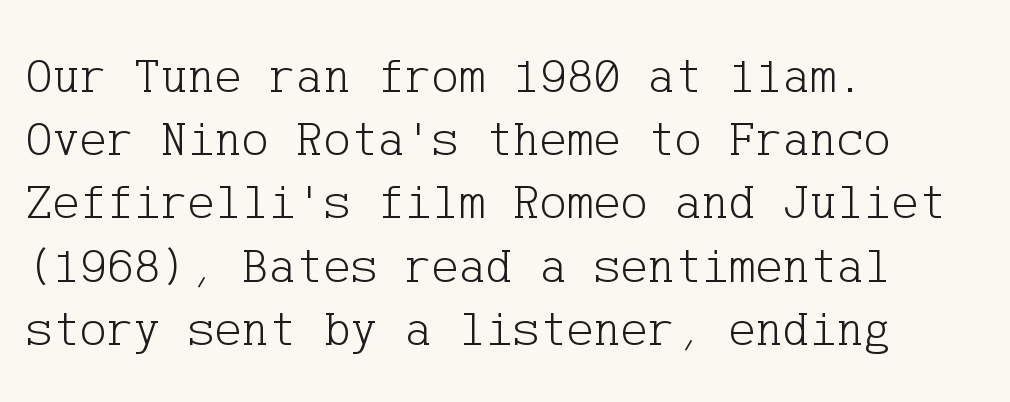
Q: Is the text bold? A: No.
Q: Is the text italic (slanted)? A: No, it is upright.
Q: Is the typeface a serif or a sans-serif typeface? A: Serif.
Q: Is the text underlined? A: No.
Q: How is the paragraph aligned? A: Left-aligned.
Q: Is the spacing between letters normal or unusually wide? A: Normal.
Q: Width (condensed, normal, or wide)? A: Normal.
Q: Stroke contrast? A: Low.
Q: x-height? A: Medium.
